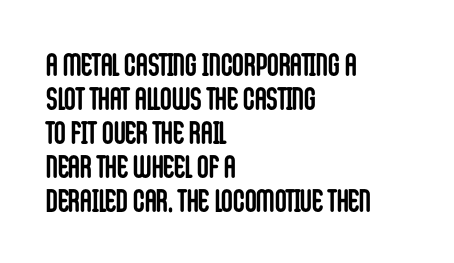
The space between consecutive lines is stingy. Do the letters lean? They stand straight. Just letters on the line, the space beneath them empty. Type style note: lacks serifs.
